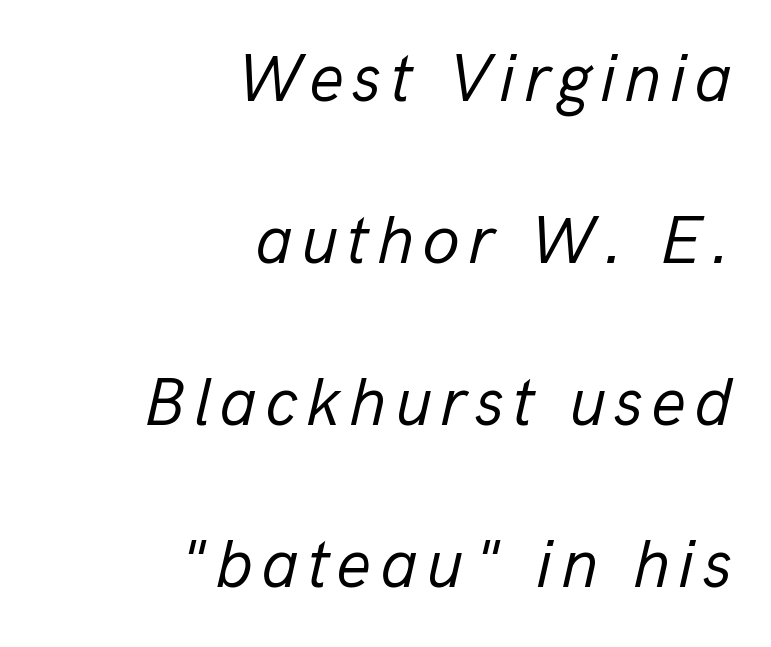
Q: Is the text bold? A: No.
Q: Is the text italic (slanted)? A: Yes, it leans right by about 13 degrees.
Q: Is the text underlined? A: No.
Q: How is the paragraph aligned? A: Right-aligned.
Q: Is the spacing between lines tight, normal or loose? A: Loose.
Q: Width (condensed, normal, or wide)? A: Normal.
Q: Stroke contrast? A: Low.
Q: x-height? A: Medium.
Q: Monospaced? A: No.
